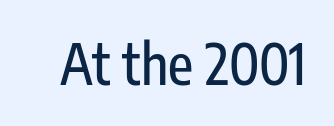
Q: Is the text italic (slanted)? A: No, it is upright.
Q: Is the typeface a serif or a sans-serif typeface? A: Sans-serif.
Q: Is the text underlined? A: No.
Q: Is the spacing between letters normal or unusually wide? A: Normal.
Q: Width (condensed, normal, or wide)? A: Condensed.
Q: Stroke contrast? A: Low.
Q: x-height? A: Medium.
Q: Monospaced? A: No.
